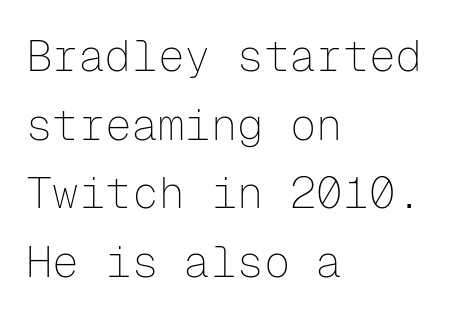
The image shows 44 px thin sans-serif type, upright, monospaced; set left-aligned, normal line spacing (1.56x), normal letter spacing, not underlined; low stroke contrast and a medium x-height.
